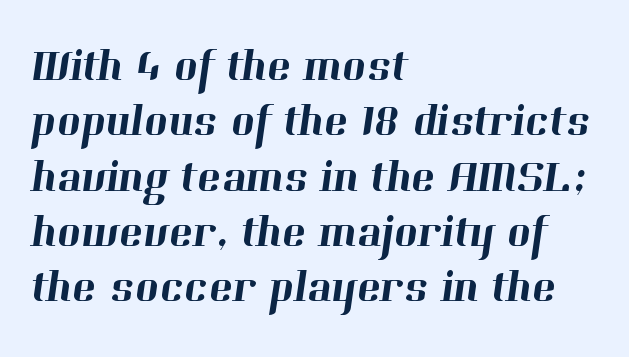
The image shows 45 px serif type; set left-aligned, line spacing 1.23x, normal letter spacing, not underlined; high stroke contrast and a medium x-height.
